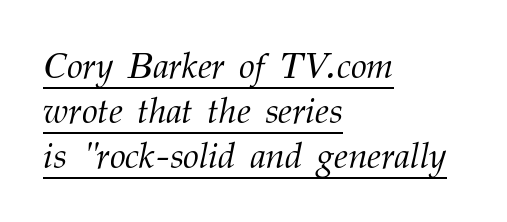
Q: Is the text bold? A: No.
Q: Is the text italic (slanted)? A: Yes, it leans right by about 12 degrees.
Q: Is the typeface a serif or a sans-serif typeface? A: Serif.
Q: Is the text underlined? A: Yes.
Q: How is the paragraph aligned? A: Left-aligned.
Q: Is the spacing between letters normal or unusually wide? A: Normal.
Q: Is the spacing between lines tight, normal or loose? A: Normal.
Q: Width (condensed, normal, or wide)? A: Normal.
Q: Stroke contrast? A: Medium.
Q: x-height? A: Medium.
Q: Monospaced? A: No.
